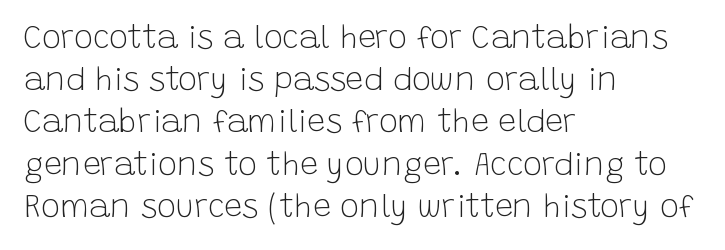
{"serif": "no", "italic": "no", "bold": "no", "weight": "light", "width": "normal", "stroke_contrast": "low", "x_height": "large", "monospaced": "no", "underline": "no", "align": "left", "line_spacing": "normal", "line_spacing_ratio": 1.32, "letter_spacing": "normal", "letter_spacing_em": 0.0, "glyph_px": 32}
